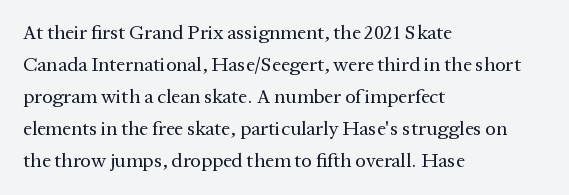
Q: Is the text bold? A: No.
Q: Is the text italic (slanted)? A: No, it is upright.
Q: Is the text underlined? A: No.
Q: How is the paragraph aligned? A: Left-aligned.
Q: Is the spacing between letters normal or unusually wide? A: Normal.
Q: Is the spacing between lines tight, normal or loose? A: Normal.
